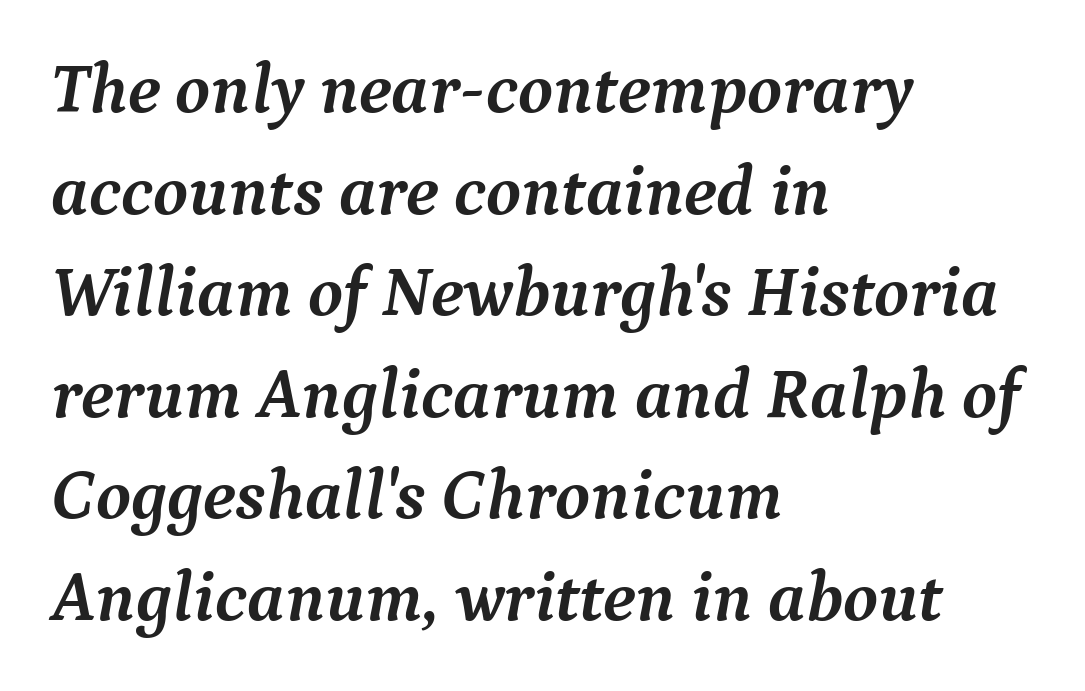
Q: Is the text bold? A: Yes.
Q: Is the text italic (slanted)? A: Yes, it leans right by about 9 degrees.
Q: Is the typeface a serif or a sans-serif typeface? A: Serif.
Q: Is the text underlined? A: No.
Q: How is the paragraph aligned? A: Left-aligned.
Q: Is the spacing between letters normal or unusually wide? A: Normal.
Q: Is the spacing between lines tight, normal or loose? A: Normal.
Q: Width (condensed, normal, or wide)? A: Normal.
Q: Stroke contrast? A: Medium.
Q: x-height? A: Medium.
Q: Monospaced? A: No.
